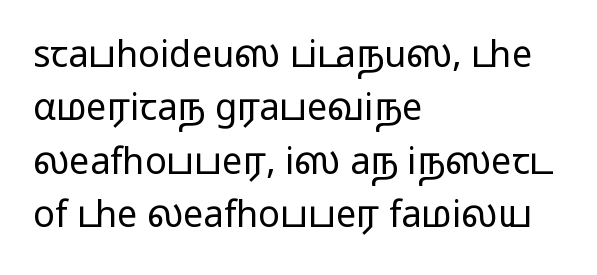
The image shows 36 px regular-weight, wide sans-serif type, upright; set left-aligned, normal line spacing (1.48x), normal letter spacing, not underlined; low stroke contrast and a medium x-height.
